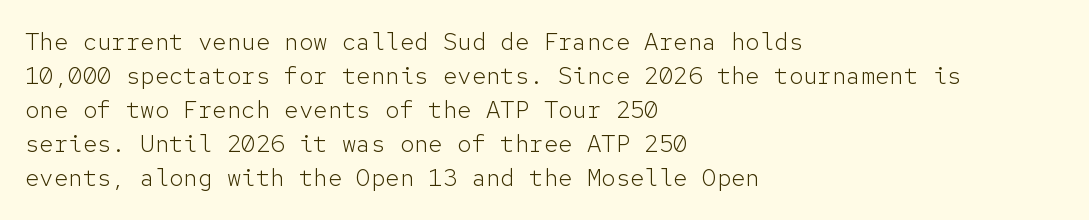
Q: Is the text bold? A: No.
Q: Is the text italic (slanted)? A: No, it is upright.
Q: Is the text underlined? A: No.
Q: How is the paragraph aligned? A: Left-aligned.
Q: Is the spacing between letters normal or unusually wide? A: Normal.
Q: Is the spacing between lines tight, normal or loose? A: Normal.
